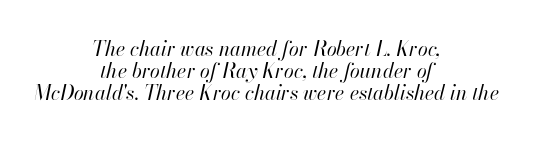
{"italic": "yes", "lean": "right", "slant_degrees": 13, "bold": "no", "underline": "no", "align": "center", "line_spacing": "tight", "line_spacing_ratio": 1.1, "letter_spacing": "normal", "letter_spacing_em": 0.0, "glyph_px": 20}
